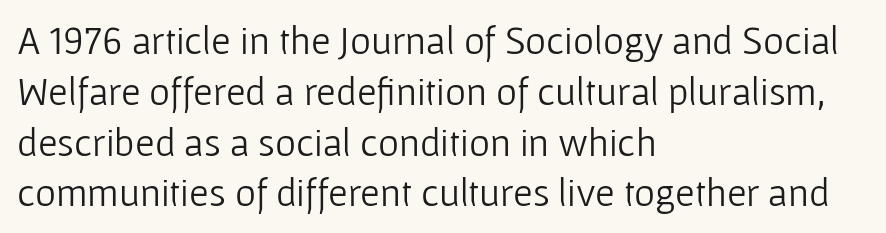
The image shows 40 px light sans-serif type, upright; set left-aligned, normal line spacing (1.27x), normal letter spacing, not underlined; low stroke contrast and a medium x-height.
